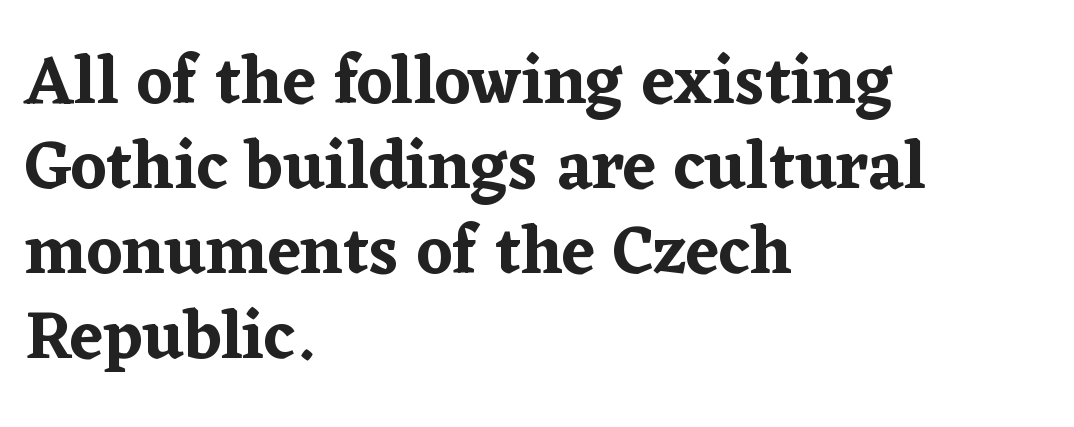
How are the letters spaced? Ordinarily, with no added tracking. A bare baseline throughout the passage. The letters carry serifs — small finishing strokes at the ends of their stems. The letters advance in unequal steps, a hallmark of proportional type. These lines stack with their left ends in a neat column.
